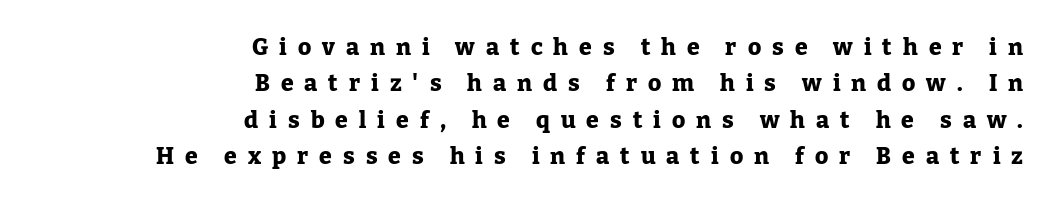
{"italic": "no", "bold": "yes", "underline": "no", "align": "right", "line_spacing": "normal", "line_spacing_ratio": 1.58, "letter_spacing": "wide", "letter_spacing_em": 0.48, "glyph_px": 23}
